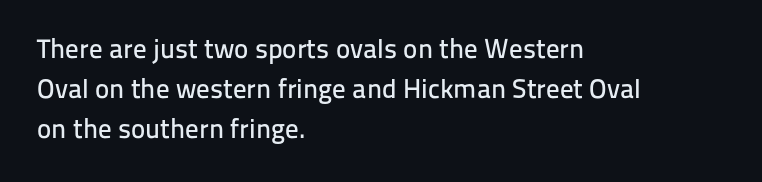
The image shows 27 px text type, upright; set left-aligned, normal line spacing (1.48x), normal letter spacing, not underlined.
